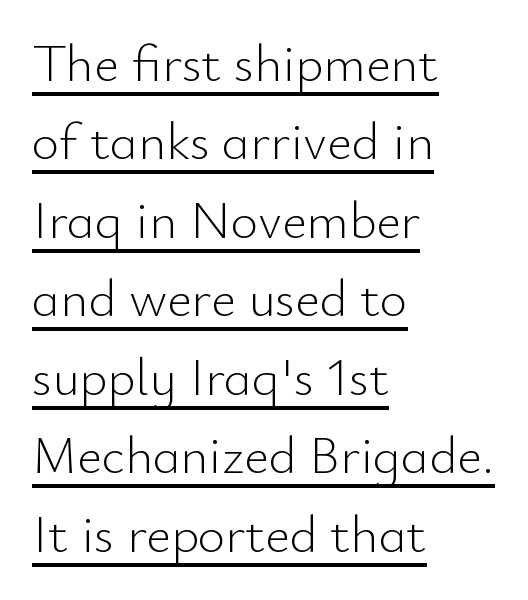
The image shows 53 px light sans-serif type, upright; set left-aligned, normal line spacing (1.48x), normal letter spacing, underlined; low stroke contrast and a small x-height.
